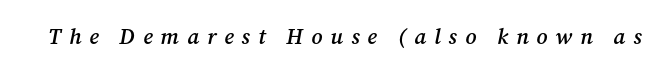
{"italic": "yes", "lean": "right", "slant_degrees": 12, "bold": "semi", "underline": "no", "letter_spacing": "wide", "letter_spacing_em": 0.36, "glyph_px": 22}
